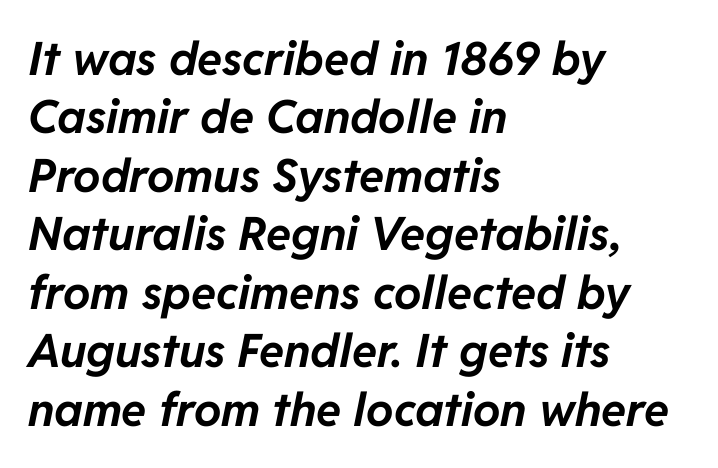
{"italic": "yes", "lean": "right", "slant_degrees": 11, "bold": "yes", "weight": "bold", "width": "normal", "stroke_contrast": "low", "x_height": "medium", "monospaced": "no", "underline": "no", "align": "left", "line_spacing": "normal", "line_spacing_ratio": 1.27, "letter_spacing": "normal", "letter_spacing_em": 0.0, "glyph_px": 46}
